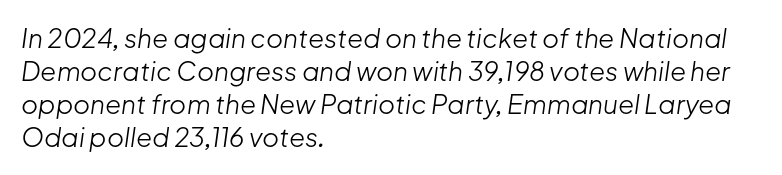
Q: Is the text bold? A: No.
Q: Is the text italic (slanted)? A: Yes, it leans right by about 8 degrees.
Q: Is the text underlined? A: No.
Q: How is the paragraph aligned? A: Left-aligned.
Q: Is the spacing between letters normal or unusually wide? A: Normal.
Q: Is the spacing between lines tight, normal or loose? A: Normal.
